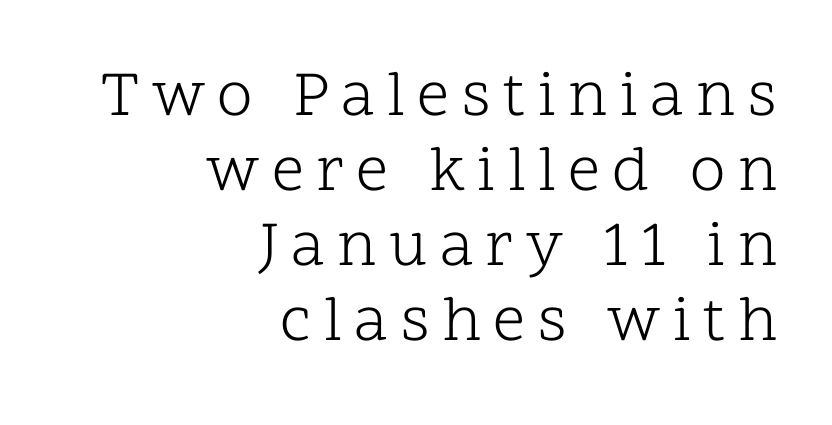
The image shows 64 px light serif type, upright; set right-aligned, line spacing 1.17x, not underlined; low stroke contrast and a medium x-height.
